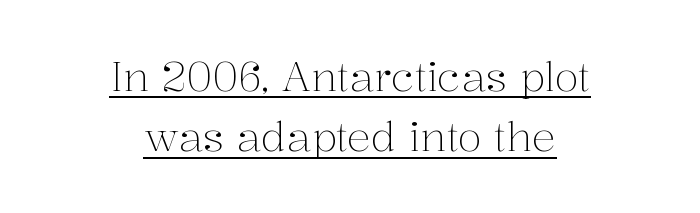
The words here are underlined. Looks like regular typesetting: each glyph gets only the width it needs. Vertical strokes here are truly vertical. The line-height multiplier appears to be the usual default. A quiet, ordinary-to-light weight characterises the typeface. The line texture is even and compact thanks to regular tracking.
